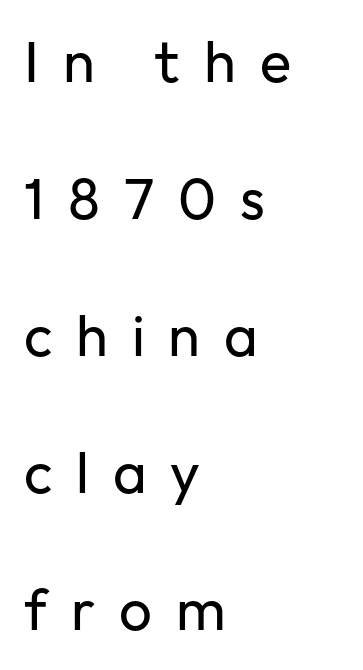
{"serif": "no", "italic": "no", "bold": "no", "weight": "regular", "width": "normal", "stroke_contrast": "low", "x_height": "medium", "monospaced": "no", "underline": "no", "align": "left", "line_spacing": "loose", "line_spacing_ratio": 2.36, "letter_spacing": "wide", "letter_spacing_em": 0.41, "glyph_px": 58}
